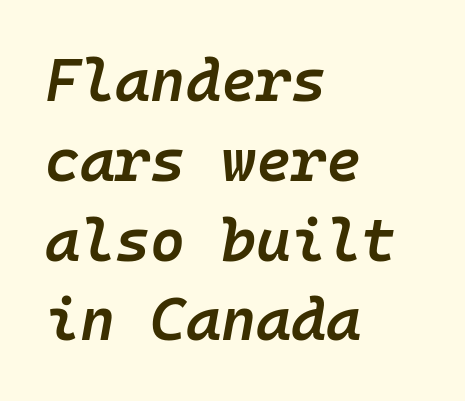
{"italic": "yes", "lean": "right", "slant_degrees": 10, "bold": "semi", "weight": "semibold", "width": "normal", "stroke_contrast": "low", "x_height": "medium", "monospaced": "yes", "underline": "no", "align": "left", "line_spacing": "normal", "line_spacing_ratio": 1.33, "letter_spacing": "normal", "letter_spacing_em": 0.0, "glyph_px": 60}
